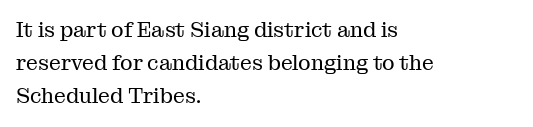
The face looks like a standard text weight, possibly lighter. Short and long lines alike share a common starting point at left. Vertically, the passage feels balanced, rows spaced as you'd expect. A bare baseline throughout the passage. Here the glyphs are tracked normally, forming tight word shapes.
